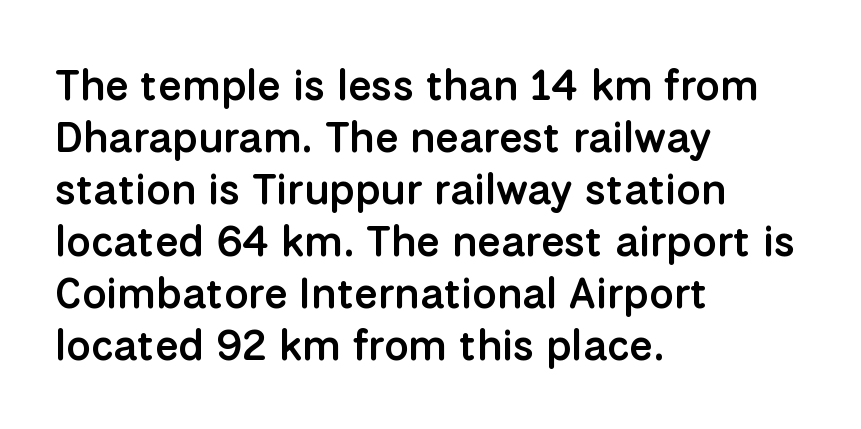
{"serif": "no", "italic": "no", "bold": "semi", "weight": "semibold", "width": "normal", "stroke_contrast": "low", "x_height": "medium", "monospaced": "no", "underline": "no", "align": "left", "line_spacing_ratio": 1.21, "letter_spacing": "normal", "letter_spacing_em": 0.0, "glyph_px": 43}
